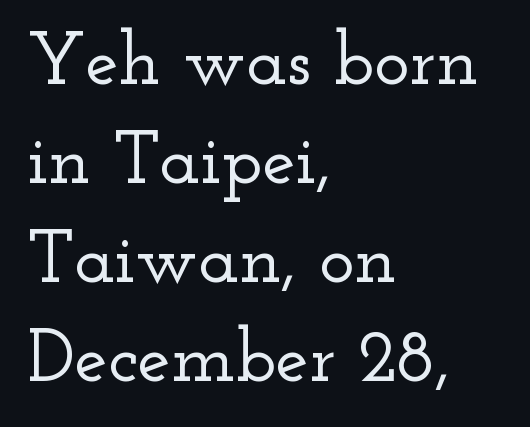
The rendering uses a moderate line-height, typical for paragraphs. The face used here is seriffed, in the tradition of book romans. A clean baseline with only descenders dipping below it. Between one letter and the next there's only the usual sliver of space. Every character sits straight up, as roman type does.
